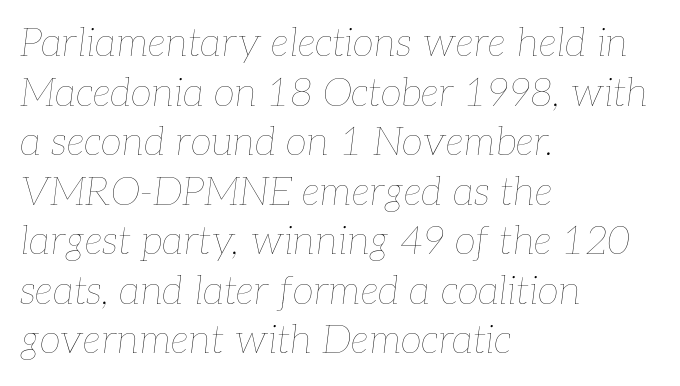
Q: Is the text bold? A: No.
Q: Is the text italic (slanted)? A: Yes, it leans right by about 7 degrees.
Q: Is the text underlined? A: No.
Q: How is the paragraph aligned? A: Left-aligned.
Q: Is the spacing between letters normal or unusually wide? A: Normal.
Q: Is the spacing between lines tight, normal or loose? A: Normal.
Q: Width (condensed, normal, or wide)? A: Normal.
Q: Stroke contrast? A: Low.
Q: x-height? A: Medium.
Q: Monospaced? A: No.
